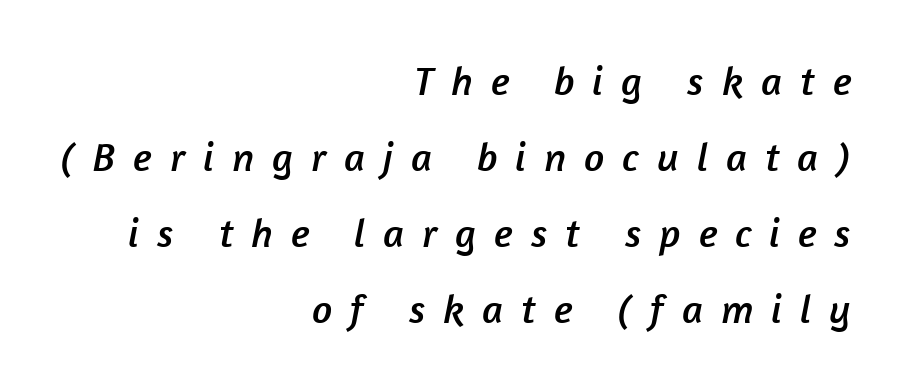
Is the block centered? No — it sits flush against the right margin. The text was rendered using a sans face with plain stroke endings. Looks like regular typesetting: each glyph gets only the width it needs. The passage shown stacks its lines with a broad gap. Letter spacing: wide. The passage shown is not underscored anywhere.
